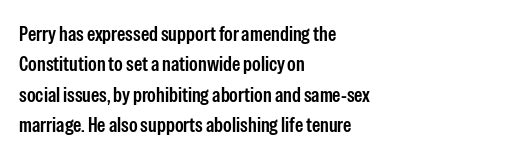
Q: Is the text italic (slanted)? A: No, it is upright.
Q: Is the text underlined? A: No.
Q: How is the paragraph aligned? A: Left-aligned.
Q: Is the spacing between letters normal or unusually wide? A: Normal.
Q: Is the spacing between lines tight, normal or loose? A: Normal.
